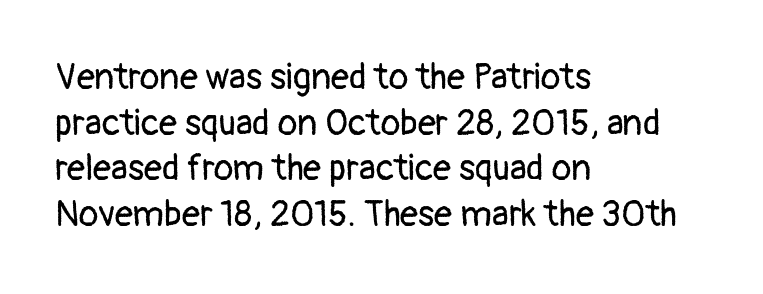
The image shows 36 px regular-weight sans-serif type, upright; set left-aligned, normal line spacing (1.27x), normal letter spacing, not underlined; low stroke contrast and a medium x-height.
